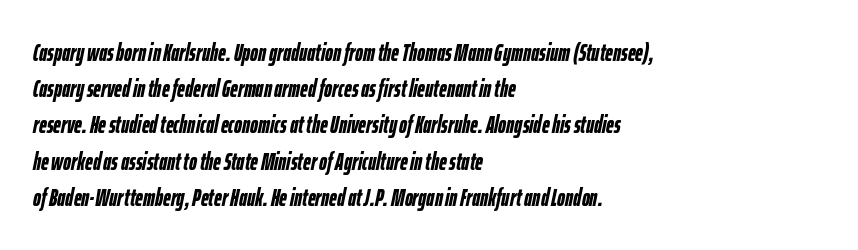
Q: Is the text bold? A: Yes.
Q: Is the text italic (slanted)? A: Yes, it leans right by about 12 degrees.
Q: Is the text underlined? A: No.
Q: How is the paragraph aligned? A: Left-aligned.
Q: Is the spacing between letters normal or unusually wide? A: Normal.
Q: Is the spacing between lines tight, normal or loose? A: Normal.
